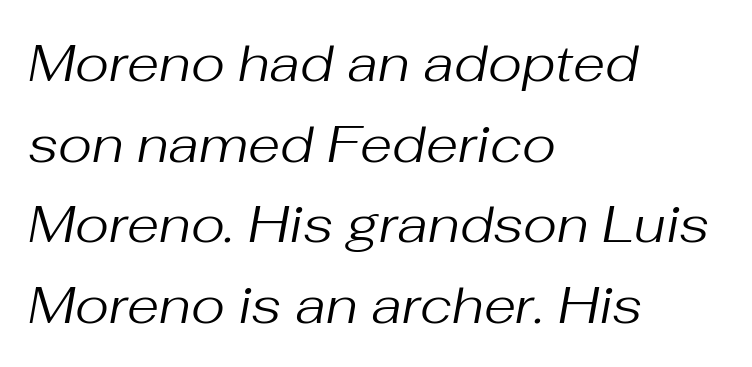
Anything drawn beneath the words? Only blank space. The whole block is typeset with a tilt. The block of text has a typical density, with ordinary space between rows. Think of a printed novel: that variable character pitch is what you see here. Is the type heavy? It reads as light-to-regular instead. What stands out about the letter spacing? Nothing — it is the standard amount.
